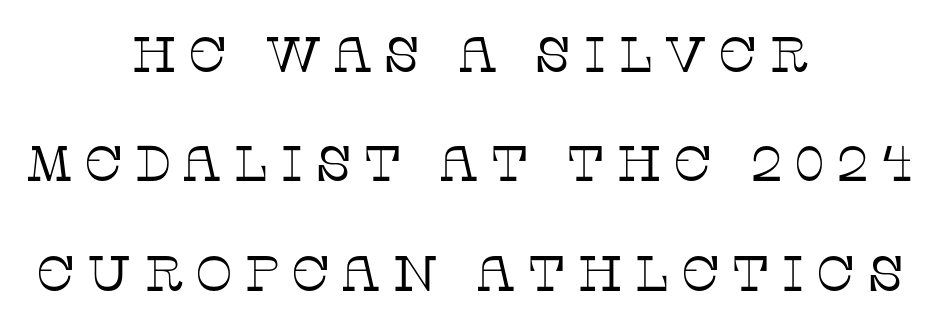
{"serif": "yes", "italic": "no", "bold": "no", "weight": "thin", "width": "normal", "stroke_contrast": "low", "x_height": "large", "monospaced": "no", "underline": "no", "align": "center", "line_spacing": "loose", "line_spacing_ratio": 2.19, "letter_spacing": "wide", "letter_spacing_em": 0.22, "glyph_px": 50}
